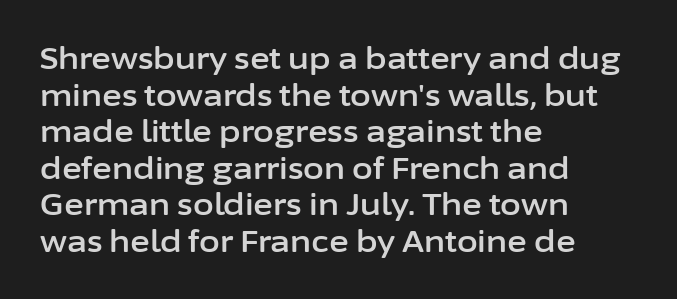
{"serif": "no", "italic": "no", "width": "normal", "stroke_contrast": "low", "x_height": "medium", "monospaced": "no", "underline": "no", "align": "left", "line_spacing_ratio": 1.22, "letter_spacing": "normal", "letter_spacing_em": 0.0, "glyph_px": 30}
